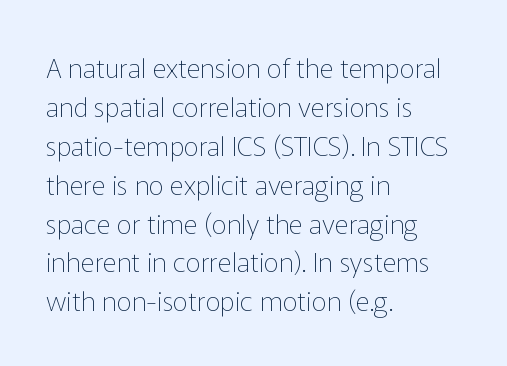
The image shows 27 px text type, upright; set left-aligned, normal line spacing (1.44x), normal letter spacing, not underlined.
